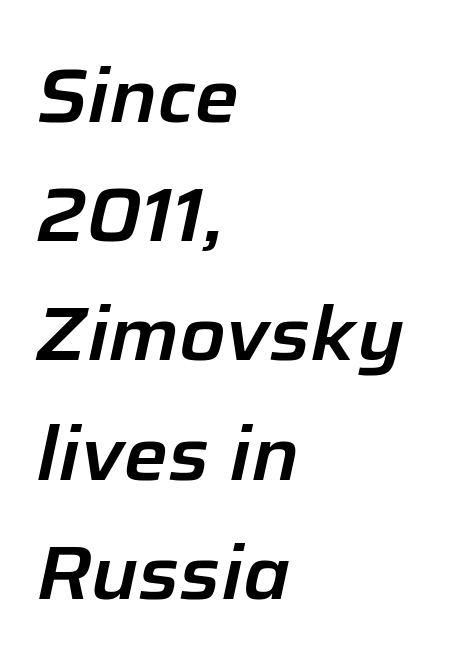
Spacing verdict: proportional, widths tailored to each character. Each line starts at the same left margin while the right side varies. These lines were composed using italics. Quick note: underline off.
